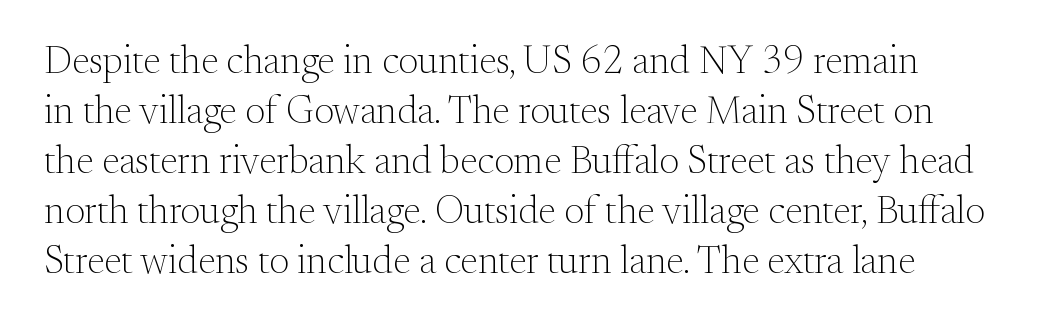
Underline: absent. What kind of face is this? One with serifs. You could not count columns in this text — the font is proportionally spaced. Stroke thickness stays within the range of a standard reading face or lighter. Look at the tracking — it's just the regular setting, nothing added. The rendering uses a moderate line-height, typical for paragraphs.
